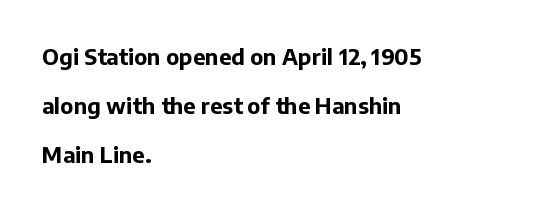
Descenders hang freely into open space. Quick note: interline space is abundant. Short note: letters normally spaced. Bold? Absolutely — the strokes are thick and heavy.
